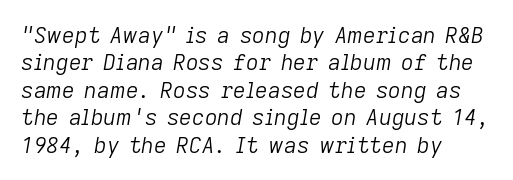
{"italic": "yes", "lean": "right", "slant_degrees": 9, "bold": "no", "underline": "no", "align": "left", "line_spacing": "normal", "line_spacing_ratio": 1.25, "letter_spacing": "normal", "letter_spacing_em": 0.0, "glyph_px": 22}
